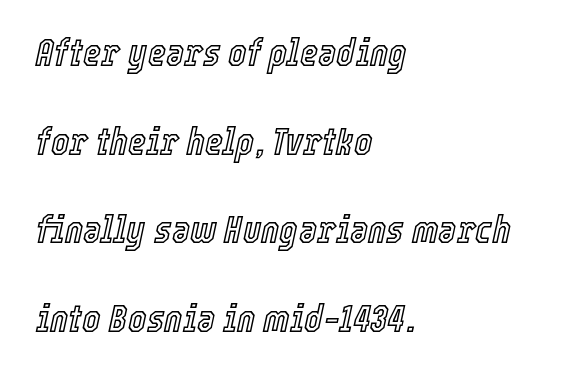
Decoration check: the copy has no underline. Here the designer chose a conventional face with non-uniform glyph widths. The ragged edge is on the right, which tells us the setting is flush left. Compared with ordinary roman type, these characters are visibly tilted.
